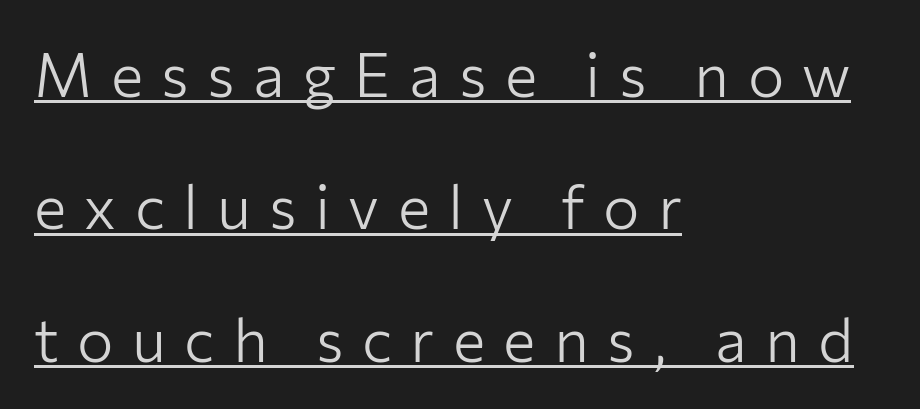
Q: Is the text bold? A: No.
Q: Is the text italic (slanted)? A: No, it is upright.
Q: Is the typeface a serif or a sans-serif typeface? A: Sans-serif.
Q: Is the text underlined? A: Yes.
Q: How is the paragraph aligned? A: Left-aligned.
Q: Is the spacing between letters normal or unusually wide? A: Unusually wide.
Q: Is the spacing between lines tight, normal or loose? A: Loose.
Q: Width (condensed, normal, or wide)? A: Normal.
Q: Stroke contrast? A: Low.
Q: x-height? A: Medium.
Q: Monospaced? A: No.
